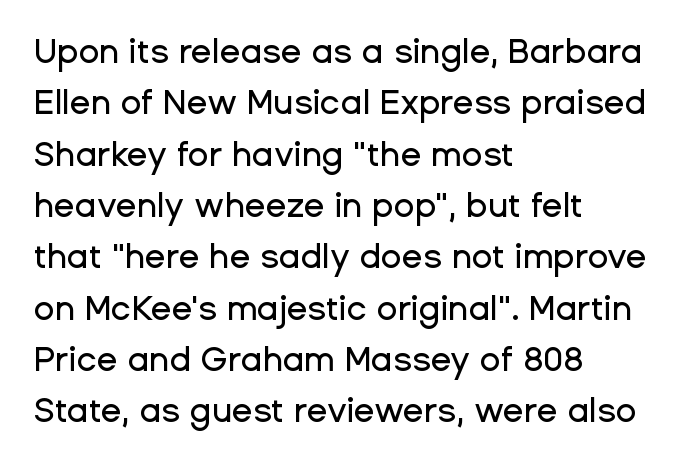
{"serif": "no", "italic": "no", "width": "normal", "stroke_contrast": "low", "x_height": "medium", "monospaced": "no", "underline": "no", "align": "left", "line_spacing": "normal", "line_spacing_ratio": 1.51, "letter_spacing": "normal", "letter_spacing_em": 0.0, "glyph_px": 34}
